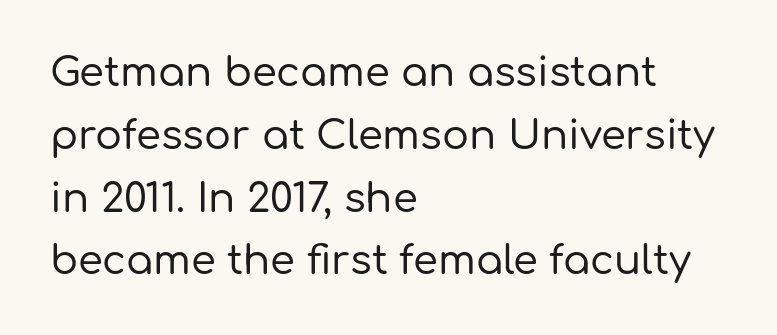
The image shows 40 px sans-serif type, upright; set left-aligned, normal line spacing (1.57x), normal letter spacing, not underlined; low stroke contrast and a medium x-height.
